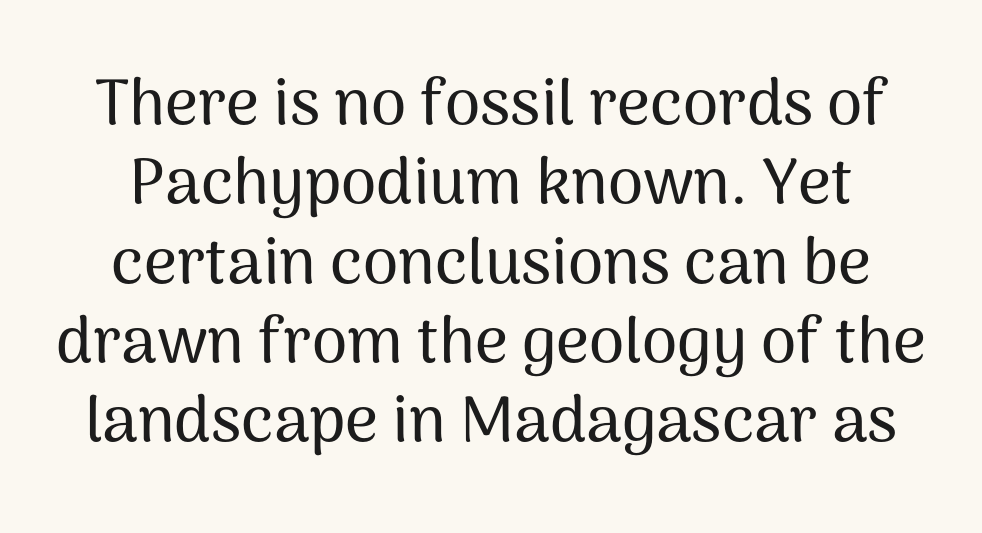
Q: Is the text italic (slanted)? A: No, it is upright.
Q: Is the typeface a serif or a sans-serif typeface? A: Sans-serif.
Q: Is the text underlined? A: No.
Q: Is the spacing between letters normal or unusually wide? A: Normal.
Q: Width (condensed, normal, or wide)? A: Normal.
Q: Stroke contrast? A: Medium.
Q: x-height? A: Medium.
Q: Monospaced? A: No.
